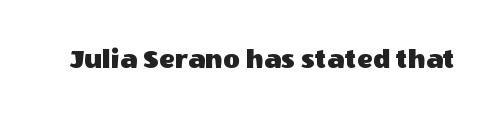
{"serif": "no", "italic": "no", "width": "normal", "x_height": "large", "monospaced": "no", "underline": "no", "letter_spacing": "normal", "letter_spacing_em": 0.0, "glyph_px": 29}
